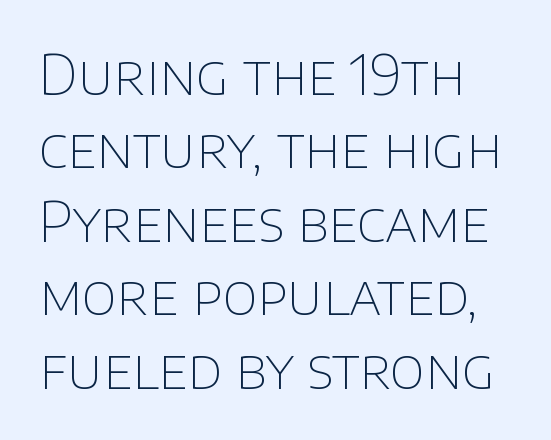
The image shows 54 px thin sans-serif type, upright; set normal line spacing (1.36x), normal letter spacing, not underlined; low stroke contrast and a large x-height.
